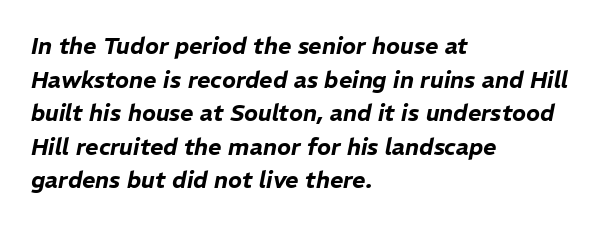
The image shows 23 px text type, italic (leaning right); set left-aligned, normal line spacing (1.46x), normal letter spacing, not underlined.
